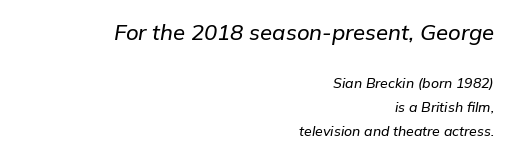
The image shows 22 px text type, italic (leaning right); set right-aligned, line spacing 1.73x, normal letter spacing, not underlined; the first (top) block is 1.57x larger.
